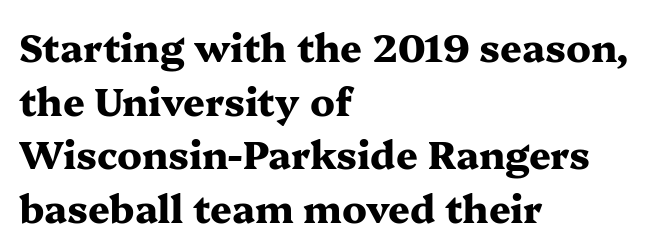
{"serif": "yes", "italic": "no", "bold": "yes", "weight": "heavy", "width": "wide", "stroke_contrast": "medium", "x_height": "medium", "monospaced": "no", "underline": "no", "align": "left", "line_spacing": "normal", "line_spacing_ratio": 1.41, "letter_spacing": "normal", "letter_spacing_em": 0.0, "glyph_px": 38}
